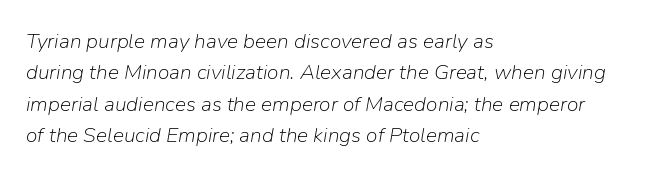
{"italic": "yes", "lean": "right", "slant_degrees": 9, "bold": "no", "underline": "no", "align": "left", "line_spacing": "normal", "line_spacing_ratio": 1.49, "letter_spacing": "normal", "letter_spacing_em": 0.0, "glyph_px": 21}
